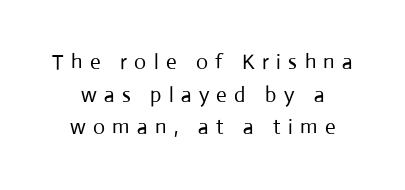
{"italic": "no", "bold": "no", "underline": "no", "line_spacing": "normal", "line_spacing_ratio": 1.55, "letter_spacing": "wide", "letter_spacing_em": 0.35, "glyph_px": 21}
